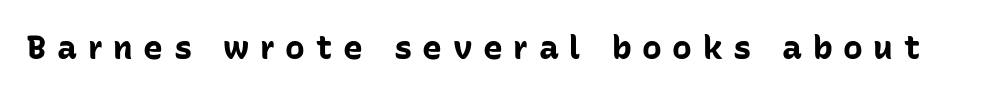
{"serif": "no", "italic": "no", "bold": "yes", "weight": "bold", "width": "normal", "stroke_contrast": "low", "x_height": "medium", "monospaced": "no", "underline": "no", "letter_spacing": "wide", "letter_spacing_em": 0.32, "glyph_px": 33}
